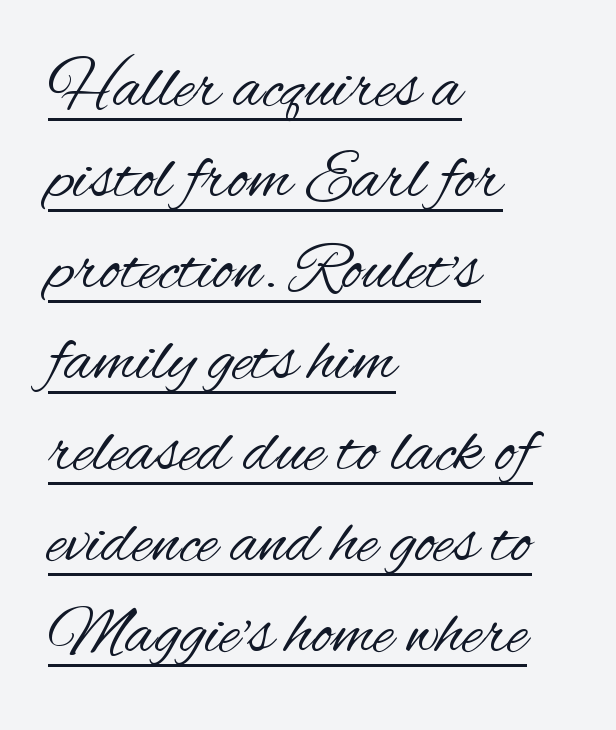
The image shows 69 px regular-weight, condensed sans-serif type; set left-aligned, normal line spacing (1.32x), normal letter spacing, underlined; medium stroke contrast and a small x-height.
